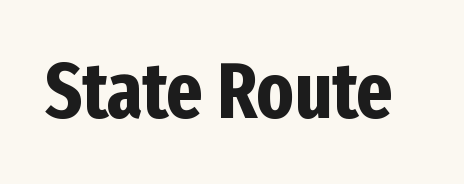
Set as a true bold cut, around the 700 mark. Inter-character spacing is left at the font's built-in metrics. The face used here is a sans, in the tradition of grotesques and geometrics. No italicization has been applied; the sample stays upright. Proportional: the letters do not fall into vertical columns.
